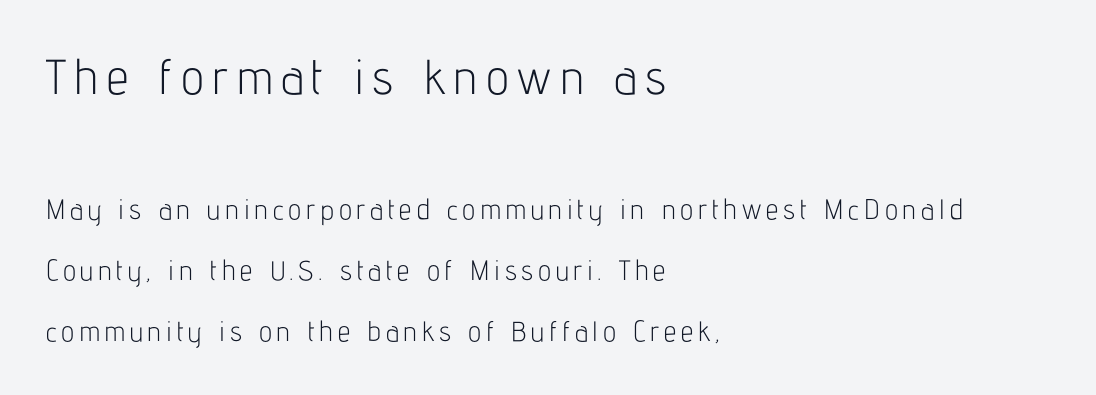
The compositor pushed each line to the left boundary. In this sample the first text group is rendered at the bigger scale. A bare baseline throughout the passage. The font family rendered here belongs to the sans-serif group. Think of a printed novel: that variable character pitch is what you see here.
